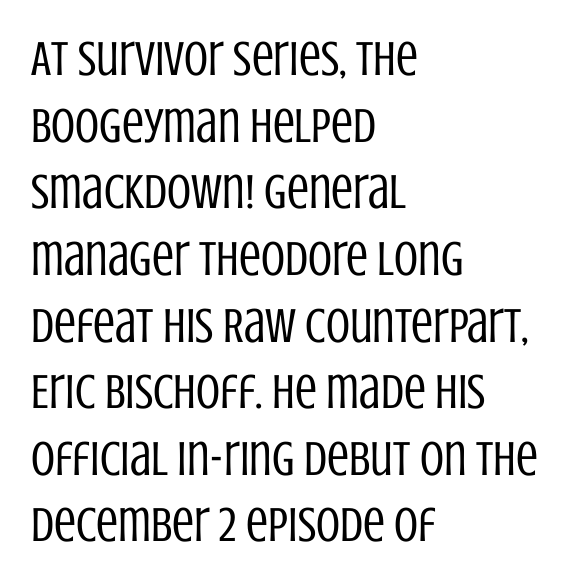
The image shows 49 px regular-weight, condensed sans-serif type, upright; set left-aligned, normal line spacing (1.36x), normal letter spacing, not underlined; low stroke contrast and a large x-height.
